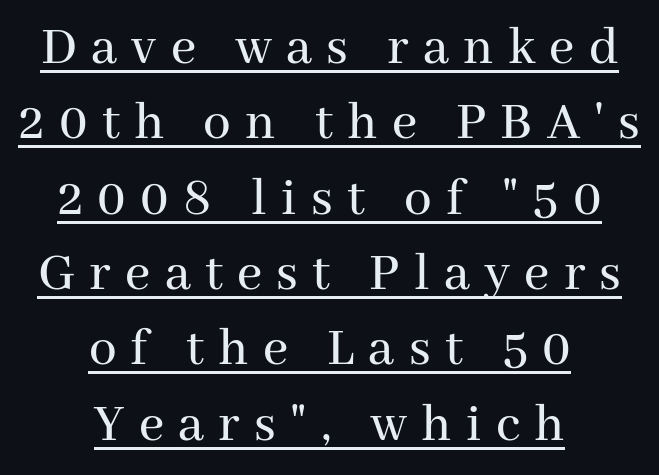
{"serif": "yes", "italic": "no", "width": "normal", "stroke_contrast": "medium", "x_height": "medium", "monospaced": "no", "underline": "yes", "align": "center", "line_spacing": "normal", "line_spacing_ratio": 1.37, "letter_spacing": "wide", "letter_spacing_em": 0.26, "glyph_px": 55}
